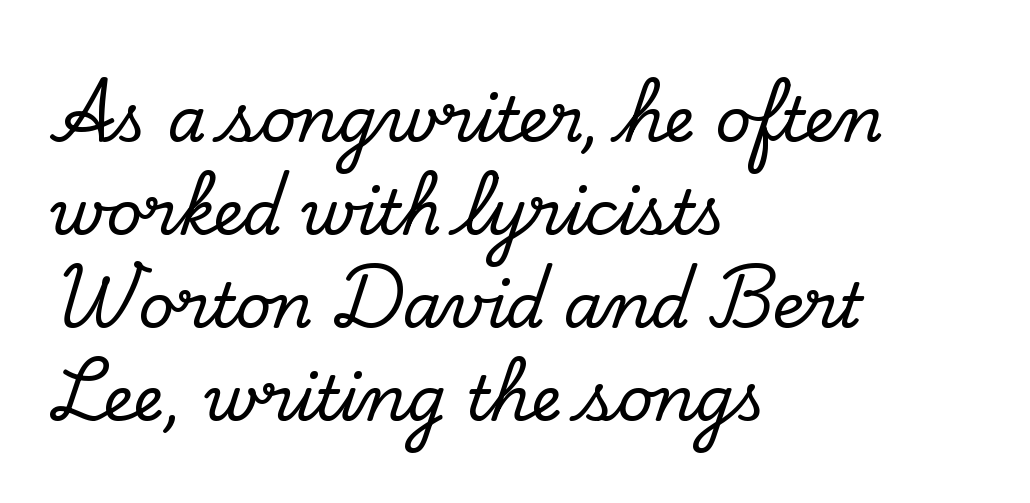
The image shows 62 px serif type; set left-aligned, normal line spacing (1.5x), normal letter spacing, not underlined; low stroke contrast and a small x-height.
